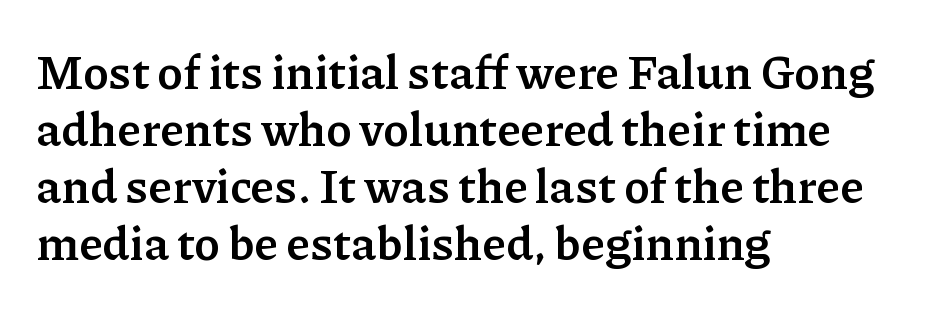
Q: Is the text bold? A: Yes.
Q: Is the text italic (slanted)? A: No, it is upright.
Q: Is the typeface a serif or a sans-serif typeface? A: Serif.
Q: Is the text underlined? A: No.
Q: How is the paragraph aligned? A: Left-aligned.
Q: Is the spacing between letters normal or unusually wide? A: Normal.
Q: Width (condensed, normal, or wide)? A: Normal.
Q: Stroke contrast? A: Low.
Q: x-height? A: Medium.
Q: Monospaced? A: No.
